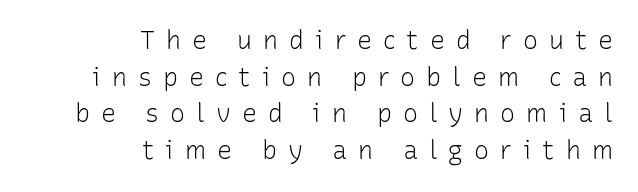
{"italic": "no", "bold": "no", "underline": "no", "align": "right", "line_spacing": "normal", "line_spacing_ratio": 1.47, "letter_spacing": "wide", "letter_spacing_em": 0.44, "glyph_px": 25}
